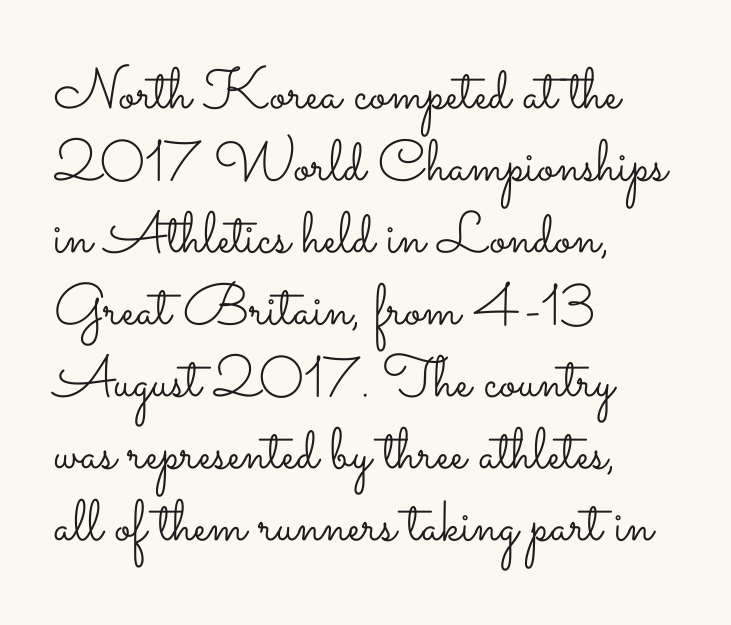
{"bold": "no", "weight": "light", "width": "wide", "stroke_contrast": "low", "x_height": "small", "monospaced": "no", "underline": "no", "align": "left", "line_spacing_ratio": 1.24, "letter_spacing": "normal", "letter_spacing_em": 0.0, "glyph_px": 58}
